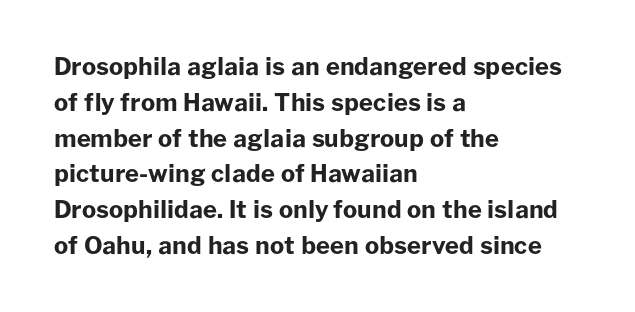
{"italic": "no", "bold": "yes", "underline": "no", "align": "left", "line_spacing": "normal", "line_spacing_ratio": 1.49, "letter_spacing": "normal", "letter_spacing_em": 0.0, "glyph_px": 24}
